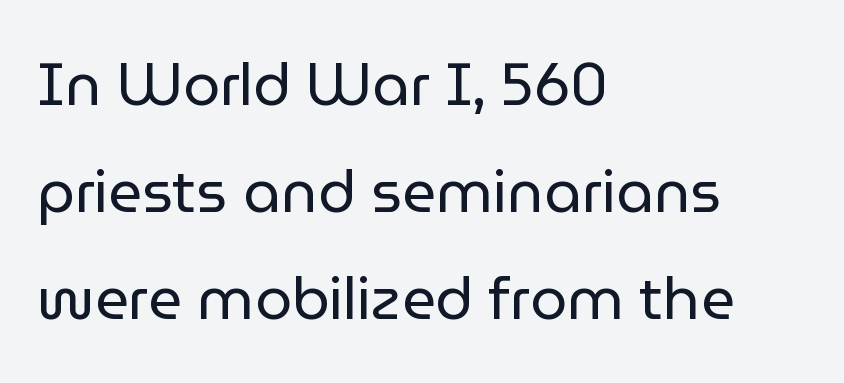
{"serif": "no", "italic": "no", "bold": "no", "weight": "regular", "width": "normal", "stroke_contrast": "low", "x_height": "medium", "monospaced": "no", "underline": "no", "align": "left", "line_spacing_ratio": 1.81, "letter_spacing": "normal", "letter_spacing_em": 0.0, "glyph_px": 59}
